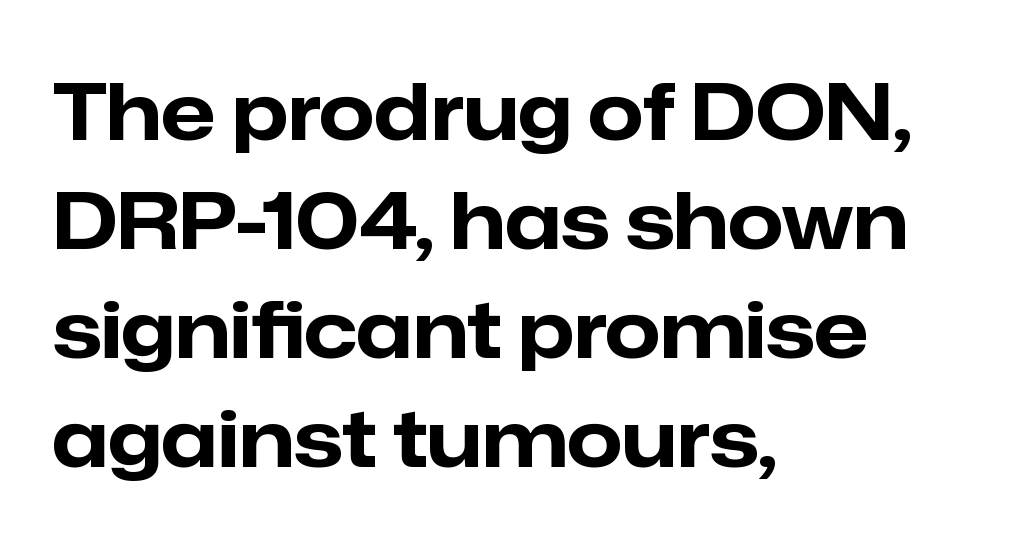
The image shows 79 px bold sans-serif type, upright; set left-aligned, normal line spacing (1.38x), normal letter spacing, not underlined; low stroke contrast and a medium x-height.
